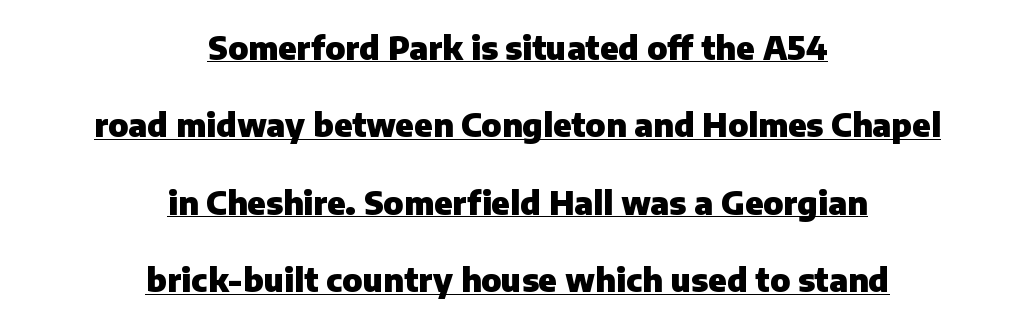
The image shows 32 px heavy sans-serif type, upright; set centered, loose line spacing (2.42x), normal letter spacing, underlined; low stroke contrast and a medium x-height.
